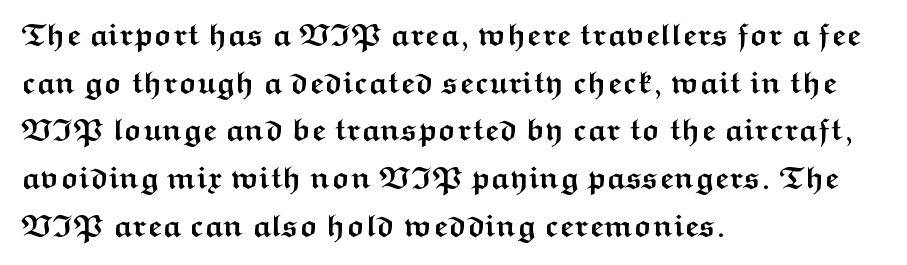
{"serif": "no", "italic": "no", "bold": "yes", "weight": "semibold", "width": "wide", "stroke_contrast": "medium", "x_height": "medium", "monospaced": "no", "underline": "no", "align": "left", "line_spacing": "normal", "line_spacing_ratio": 1.49, "letter_spacing": "normal", "letter_spacing_em": 0.0, "glyph_px": 32}
